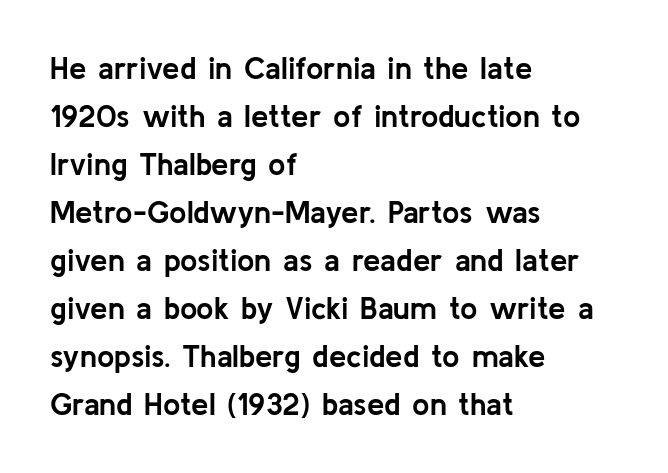
The lines are quadded left. The letters carry no serifs — their stems end cleanly without finishing strokes. Evenly set lines give the paragraph a standard silhouette. You could not count columns in this text — the font is proportionally spaced.
